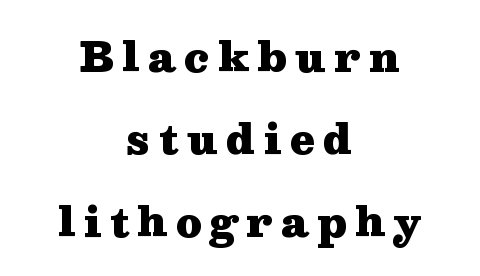
{"serif": "yes", "italic": "no", "bold": "yes", "weight": "heavy", "width": "wide", "stroke_contrast": "medium", "x_height": "medium", "monospaced": "no", "underline": "no", "align": "center", "line_spacing": "loose", "line_spacing_ratio": 2.06, "letter_spacing": "wide", "letter_spacing_em": 0.21, "glyph_px": 40}
